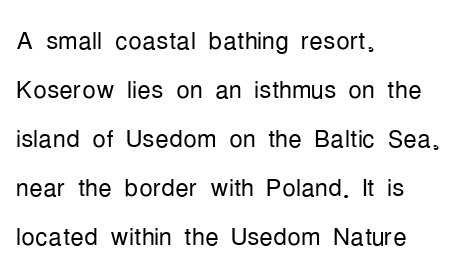
You could not count columns in this text — the font is proportionally spaced. Line starts are locked; line ends wander. Descenders hang freely into open space. Short note: letters normally spaced. No feet cap the strokes, marking this as sans-serif type. Weight: regular or lighter.
